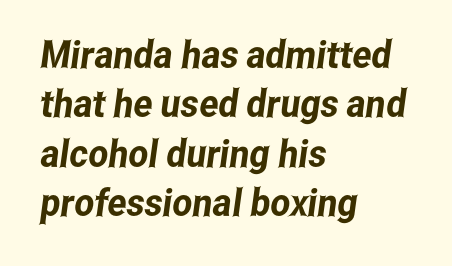
The image shows 38 px condensed sans-serif type; set left-aligned, normal line spacing (1.3x), normal letter spacing, not underlined; low stroke contrast and a medium x-height.
